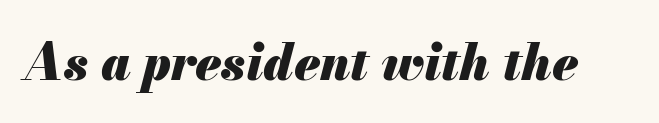
The image shows 50 px heavy type, italic (leaning right); set normal letter spacing, not underlined; medium stroke contrast and a small x-height.
